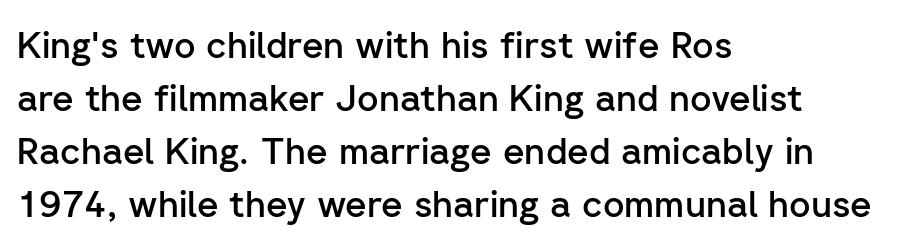
{"serif": "no", "italic": "no", "bold": "semi", "weight": "semibold", "width": "normal", "stroke_contrast": "low", "x_height": "medium", "monospaced": "no", "underline": "no", "align": "left", "line_spacing": "normal", "line_spacing_ratio": 1.43, "letter_spacing": "normal", "letter_spacing_em": 0.0, "glyph_px": 37}
